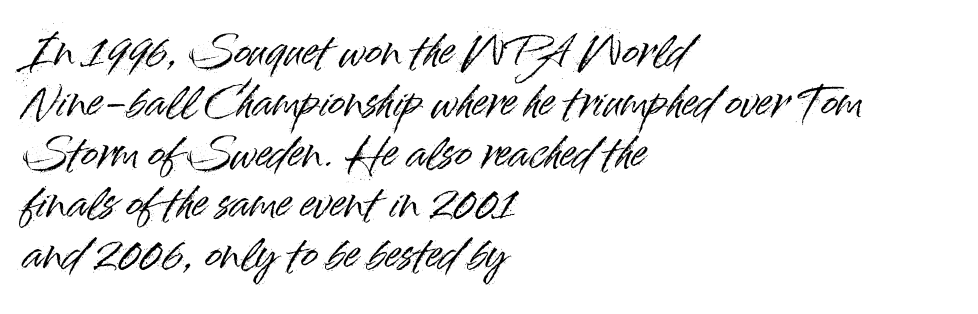
{"serif": "no", "width": "normal", "stroke_contrast": "high", "x_height": "small", "monospaced": "no", "underline": "no", "align": "left", "line_spacing": "normal", "line_spacing_ratio": 1.27, "letter_spacing": "normal", "letter_spacing_em": 0.0, "glyph_px": 40}
